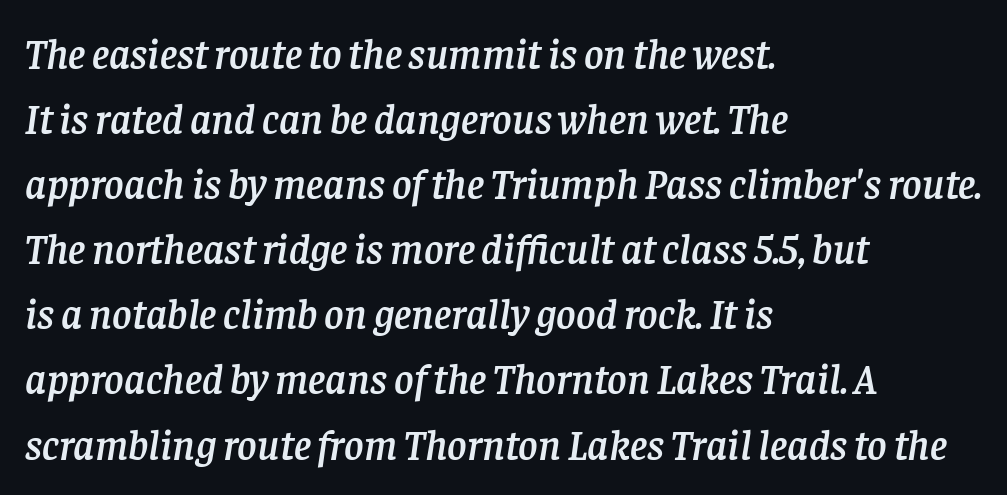
The image shows 42 px serif type, italic (leaning right); set left-aligned, normal line spacing (1.55x), normal letter spacing, not underlined; low stroke contrast and a large x-height.
